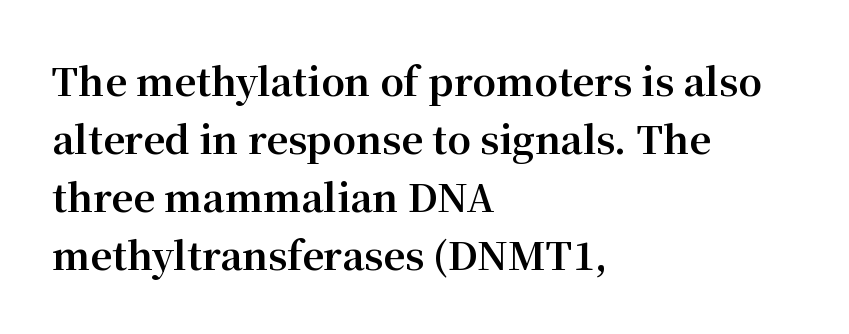
{"serif": "yes", "italic": "no", "bold": "yes", "weight": "bold", "width": "normal", "stroke_contrast": "medium", "x_height": "medium", "monospaced": "no", "underline": "no", "align": "left", "line_spacing": "normal", "line_spacing_ratio": 1.53, "letter_spacing": "normal", "letter_spacing_em": 0.0, "glyph_px": 38}
